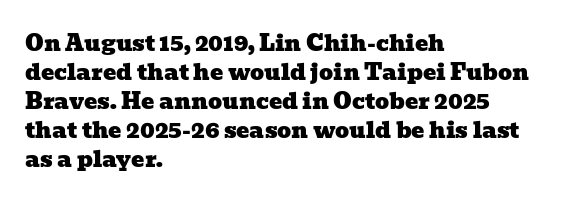
{"underline": "no", "align": "left", "line_spacing": "normal", "line_spacing_ratio": 1.32, "letter_spacing": "normal", "letter_spacing_em": 0.0, "glyph_px": 22}
